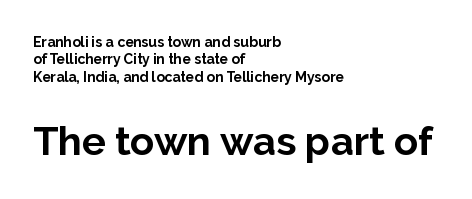
Descenders hang freely into open space. The rendering anchors every line to the left-hand side. These words are printed bold, with thick strokes throughout. Think of a printed novel: that variable character pitch is what you see here.
